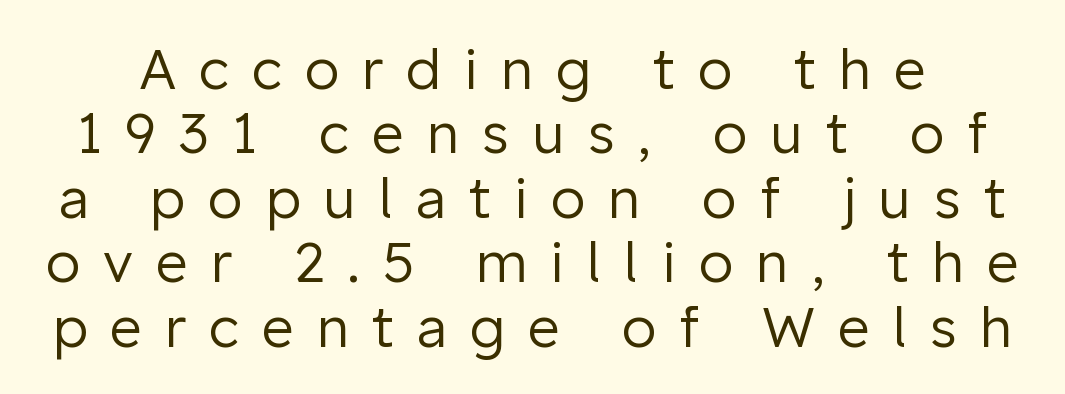
{"serif": "no", "italic": "no", "bold": "no", "weight": "regular", "width": "normal", "stroke_contrast": "low", "x_height": "medium", "monospaced": "no", "underline": "no", "line_spacing": "tight", "line_spacing_ratio": 1.15, "letter_spacing": "wide", "letter_spacing_em": 0.41, "glyph_px": 56}
